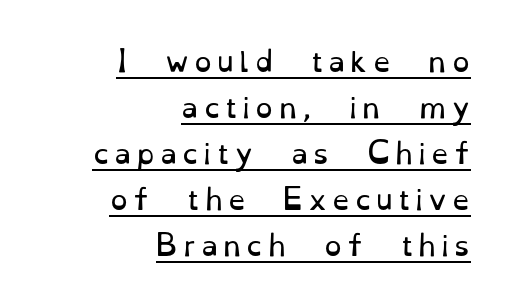
{"italic": "no", "bold": "no", "weight": "regular", "width": "normal", "stroke_contrast": "low", "x_height": "small", "monospaced": "no", "underline": "yes", "align": "right", "line_spacing": "normal", "line_spacing_ratio": 1.64, "glyph_px": 28}
